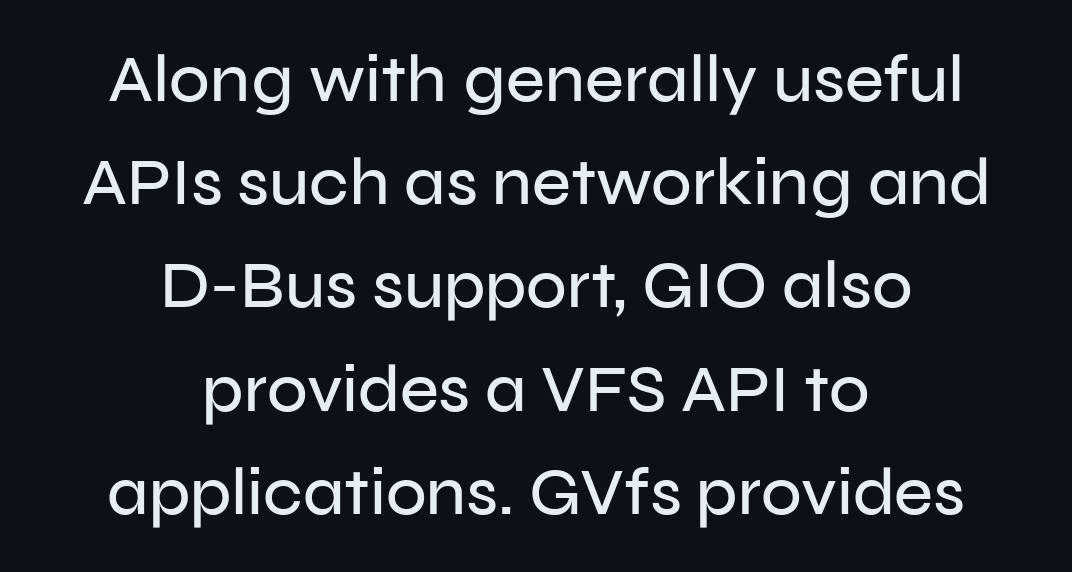
The image shows 67 px sans-serif type, upright; set centered, normal line spacing (1.54x), normal letter spacing, not underlined; low stroke contrast and a medium x-height.
